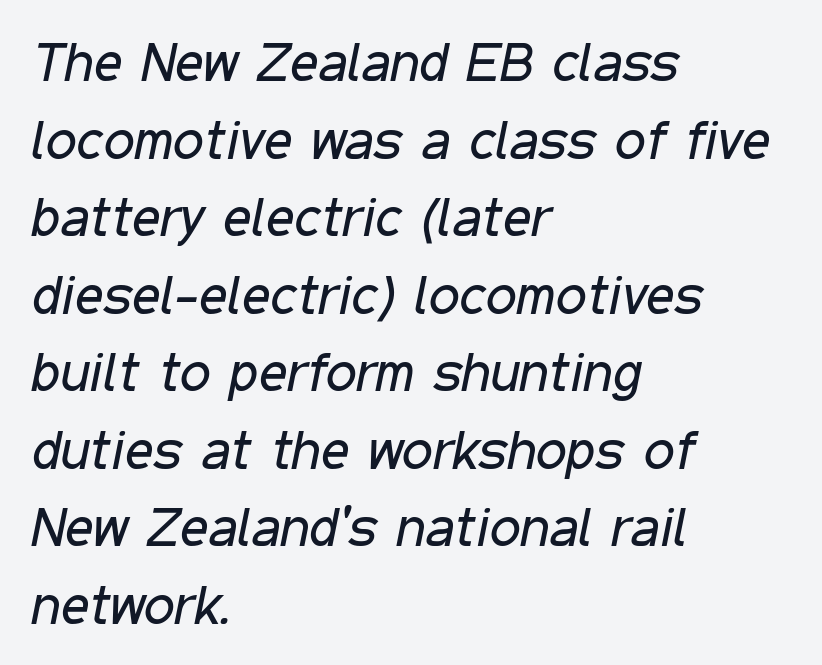
The image shows 55 px regular-weight, condensed type, italic (leaning right); set left-aligned, normal line spacing (1.41x), normal letter spacing, not underlined; low stroke contrast and a medium x-height.
